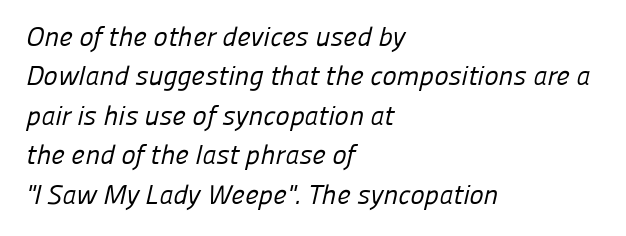
Q: Is the text bold? A: No.
Q: Is the text underlined? A: No.
Q: How is the paragraph aligned? A: Left-aligned.
Q: Is the spacing between letters normal or unusually wide? A: Normal.
Q: Is the spacing between lines tight, normal or loose? A: Normal.
